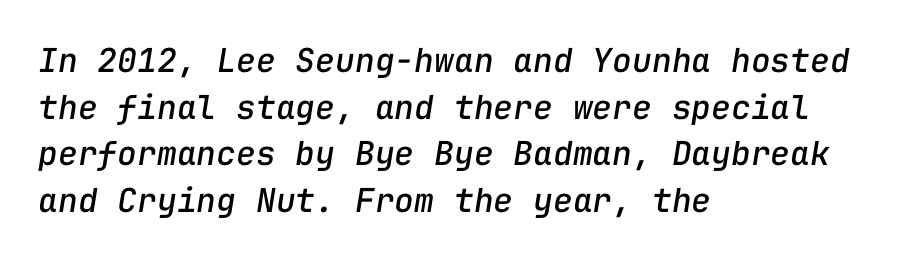
Q: Is the text italic (slanted)? A: Yes, it leans right by about 9 degrees.
Q: Is the text underlined? A: No.
Q: How is the paragraph aligned? A: Left-aligned.
Q: Is the spacing between letters normal or unusually wide? A: Normal.
Q: Is the spacing between lines tight, normal or loose? A: Normal.
Q: Width (condensed, normal, or wide)? A: Normal.
Q: Stroke contrast? A: Low.
Q: x-height? A: Medium.
Q: Monospaced? A: Yes.
